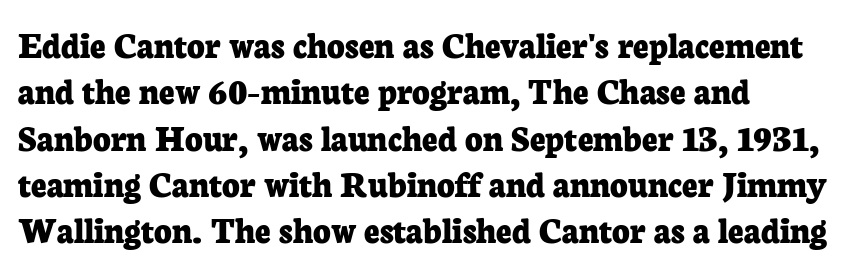
The image shows 38 px bold serif type, upright; set line spacing 1.22x, normal letter spacing, not underlined; low stroke contrast and a medium x-height.
